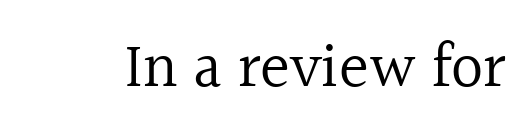
The image shows 63 px regular-weight serif type, upright; set normal letter spacing, not underlined; a medium x-height.
